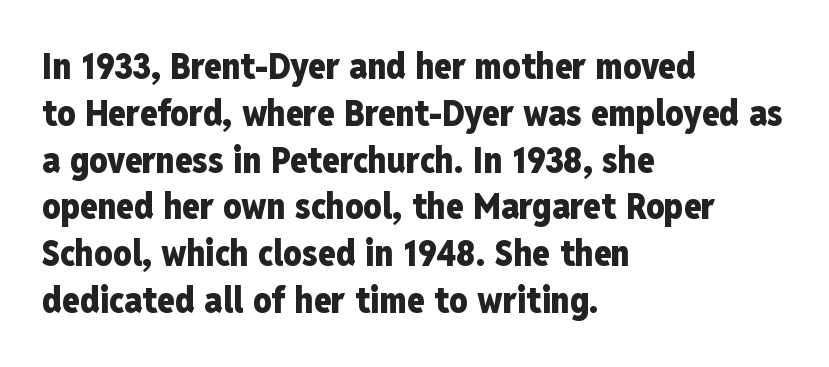
{"serif": "no", "italic": "no", "bold": "yes", "weight": "heavy", "width": "condensed", "stroke_contrast": "low", "x_height": "medium", "monospaced": "no", "underline": "no", "align": "left", "line_spacing": "normal", "line_spacing_ratio": 1.3, "letter_spacing": "normal", "letter_spacing_em": 0.0, "glyph_px": 36}
